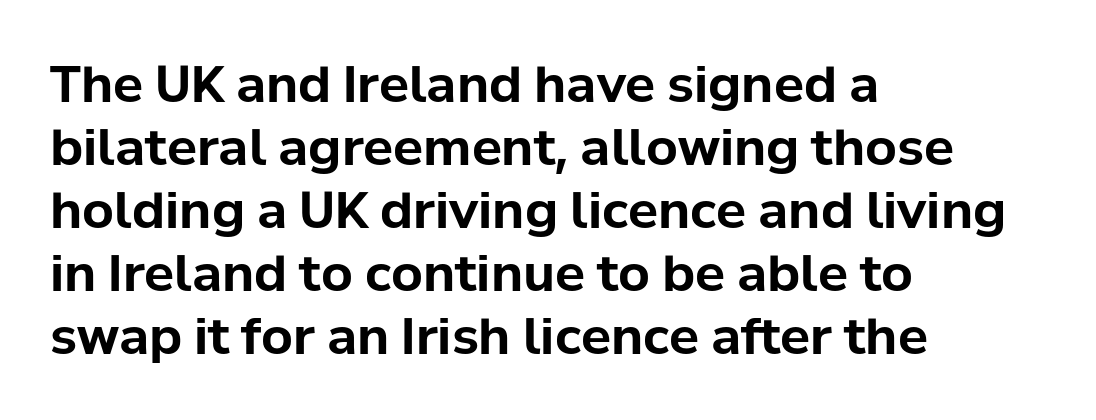
The image shows 50 px bold sans-serif type, upright; set left-aligned, normal line spacing (1.26x), normal letter spacing, not underlined; low stroke contrast and a medium x-height.
